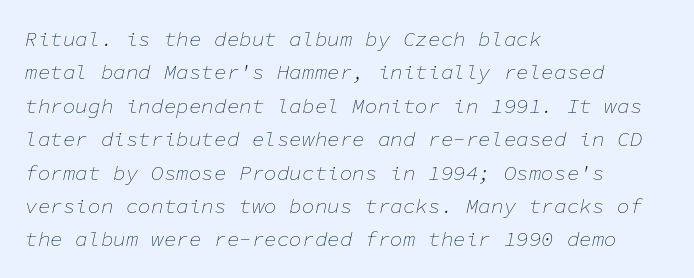
The image shows 21 px text type, italic (leaning right); set left-aligned, normal line spacing (1.59x), normal letter spacing, not underlined.
